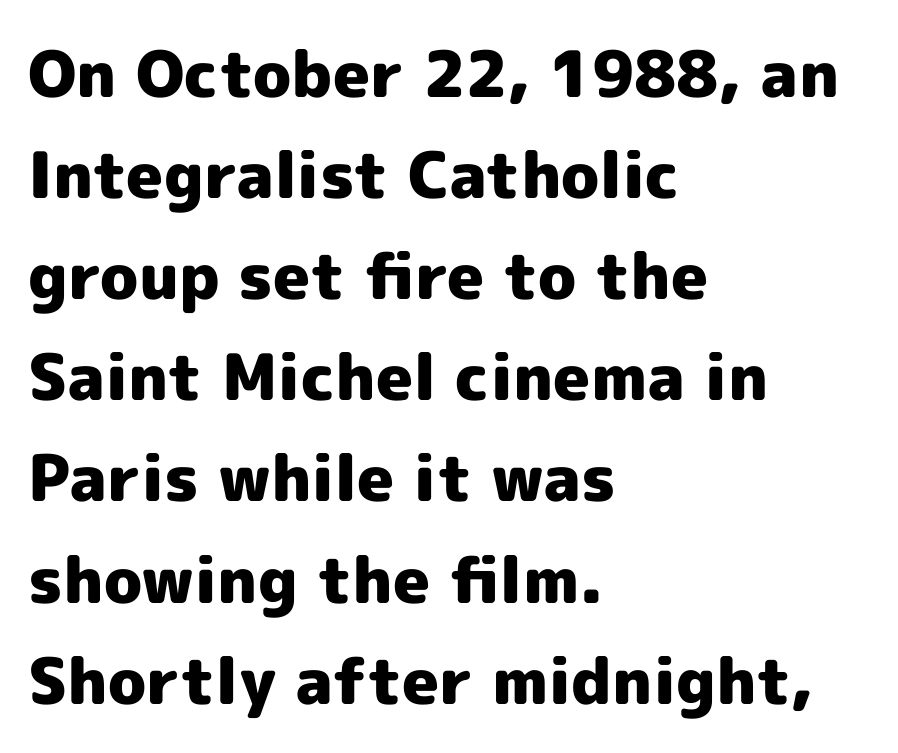
The letters sit at their default tracking, neither squeezed nor spread. Here the designer chose a conventional face with non-uniform glyph widths. Left-aligned paragraph, ragged on the right. Rows of type keep a routine distance in the vertical direction.
